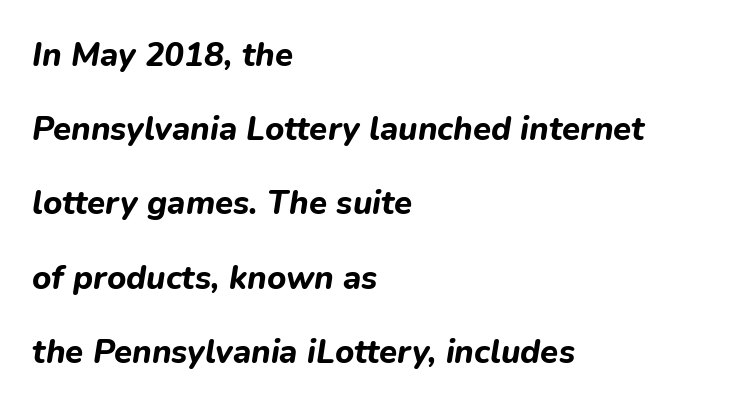
A student would call this left alignment; a typographer would say flush left, rag right. Type without underlining. Horizontal bands of white between lines are thick stripes. No extra tracking has been applied to these lines. You'd pick this weight for a headline — it's a proper bold.
